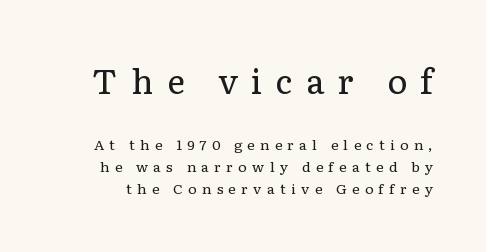
The image shows 34 px regular-weight serif type, upright; set normal line spacing (1.56x), unusually wide letter spacing (+0.39 em), not underlined; the first (top) block is 2.43x larger; low stroke contrast and a medium x-height.
